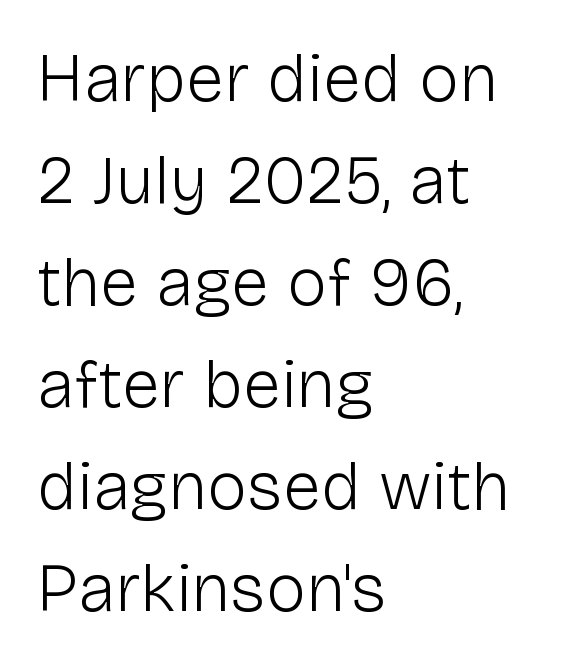
Q: Is the text bold? A: No.
Q: Is the text italic (slanted)? A: No, it is upright.
Q: Is the typeface a serif or a sans-serif typeface? A: Sans-serif.
Q: Is the text underlined? A: No.
Q: How is the paragraph aligned? A: Left-aligned.
Q: Is the spacing between letters normal or unusually wide? A: Normal.
Q: Is the spacing between lines tight, normal or loose? A: Normal.
Q: Width (condensed, normal, or wide)? A: Normal.
Q: Stroke contrast? A: Low.
Q: x-height? A: Medium.
Q: Monospaced? A: No.
